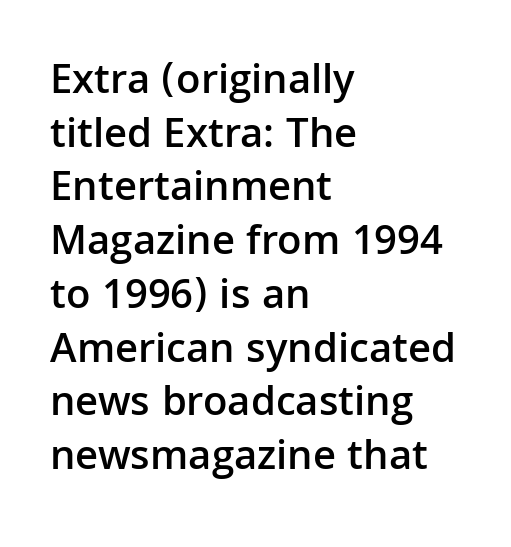
Q: Is the text bold? A: Semi-bold.
Q: Is the text italic (slanted)? A: No, it is upright.
Q: Is the typeface a serif or a sans-serif typeface? A: Sans-serif.
Q: Is the text underlined? A: No.
Q: How is the paragraph aligned? A: Left-aligned.
Q: Is the spacing between letters normal or unusually wide? A: Normal.
Q: Is the spacing between lines tight, normal or loose? A: Normal.
Q: Width (condensed, normal, or wide)? A: Normal.
Q: Stroke contrast? A: Low.
Q: x-height? A: Medium.
Q: Monospaced? A: No.
